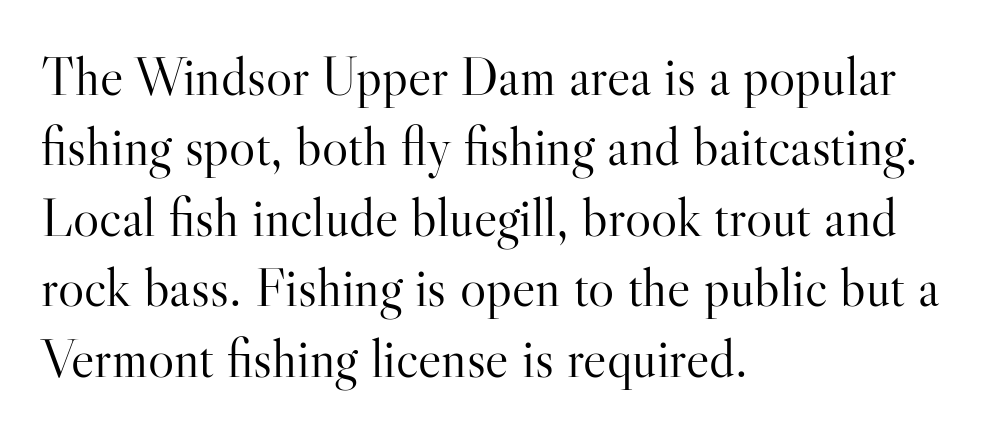
Caption: face not bold, strokes unweighted. Rows of type keep a routine distance in the vertical direction. Do the letters lean? They stand straight. Look at the tracking — it's just the regular setting, nothing added. The lines in this sample share a left origin and differ only in where they stop. The type family on display is of the serif kind.
